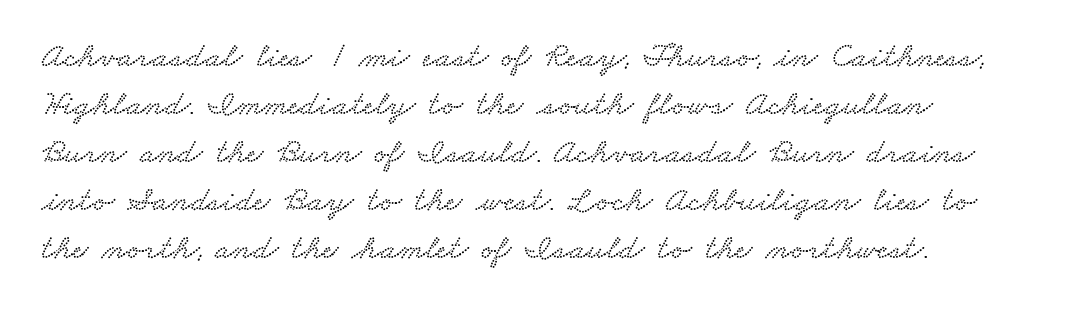
Spacing verdict: proportional, widths tailored to each character. Line spacing here is normal. The foot of each line stays bare and open. Line starts are locked; line ends wander. I'd call this a serif setting — the letters wear small feet.
